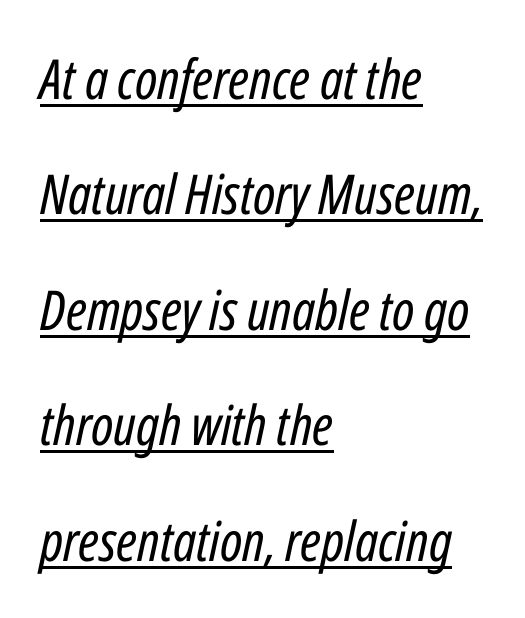
The image shows 55 px regular-weight, condensed type, italic (leaning right); set left-aligned, loose line spacing (2.1x), normal letter spacing, underlined; low stroke contrast and a medium x-height.
